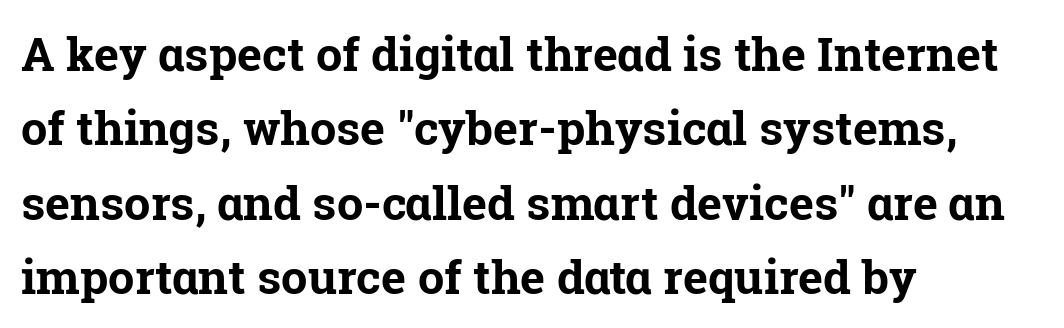
Is this a fixed-width face? No — the glyphs have proportional, varying widths. Strokes here are thick enough to call this a true bold. The lettering holds an erect, upright posture throughout. Is the block centered? No — it sits flush against the left margin.
